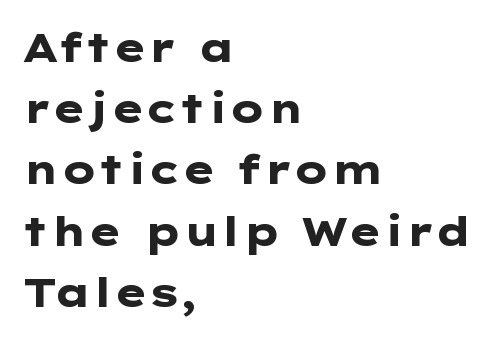
The image shows 40 px heavy, wide sans-serif type, upright; set left-aligned, normal line spacing (1.53x), normal letter spacing, not underlined; low stroke contrast and a medium x-height.
